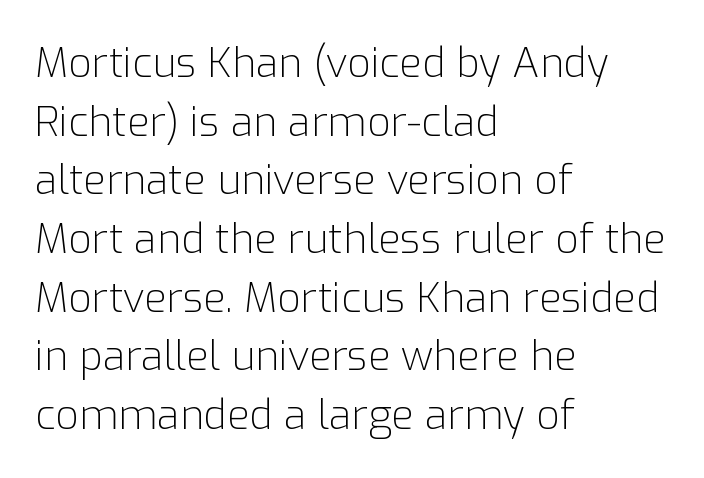
The image shows 41 px light sans-serif type, upright; set left-aligned, normal line spacing (1.43x), normal letter spacing, not underlined; low stroke contrast and a medium x-height.
